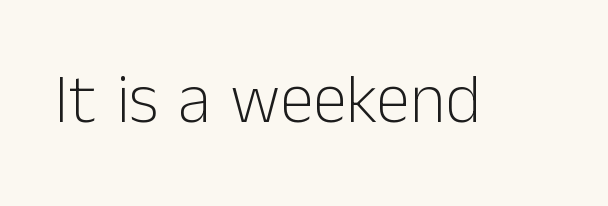
{"serif": "no", "italic": "no", "bold": "no", "weight": "light", "width": "normal", "stroke_contrast": "low", "x_height": "medium", "monospaced": "no", "underline": "no", "letter_spacing": "normal", "letter_spacing_em": 0.0, "glyph_px": 69}
